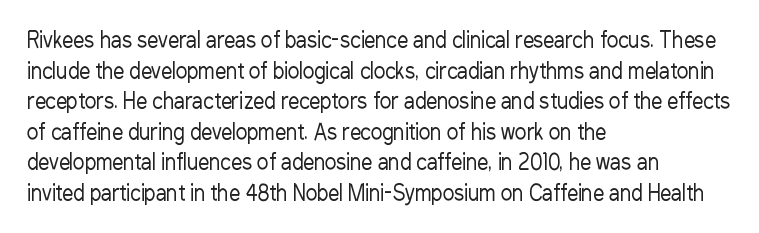
Q: Is the text bold? A: No.
Q: Is the text italic (slanted)? A: No, it is upright.
Q: Is the text underlined? A: No.
Q: How is the paragraph aligned? A: Left-aligned.
Q: Is the spacing between letters normal or unusually wide? A: Normal.
Q: Is the spacing between lines tight, normal or loose? A: Normal.
